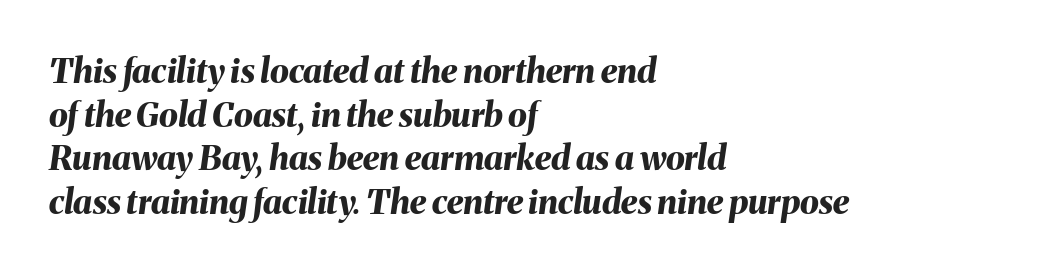
{"italic": "yes", "lean": "right", "slant_degrees": 8, "bold": "yes", "weight": "bold", "width": "normal", "stroke_contrast": "medium", "x_height": "medium", "monospaced": "no", "underline": "no", "align": "left", "line_spacing": "normal", "line_spacing_ratio": 1.28, "letter_spacing": "normal", "letter_spacing_em": 0.0, "glyph_px": 34}
